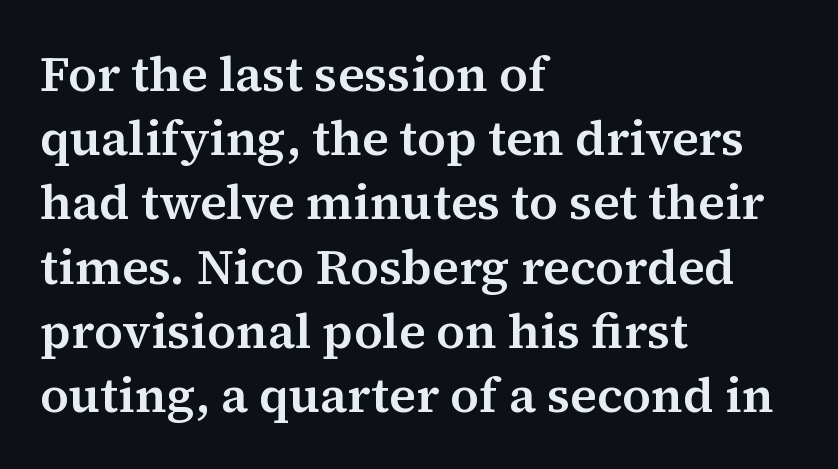
The image shows 49 px serif type, upright; set left-aligned, normal line spacing (1.31x), normal letter spacing, not underlined; medium stroke contrast and a medium x-height.
